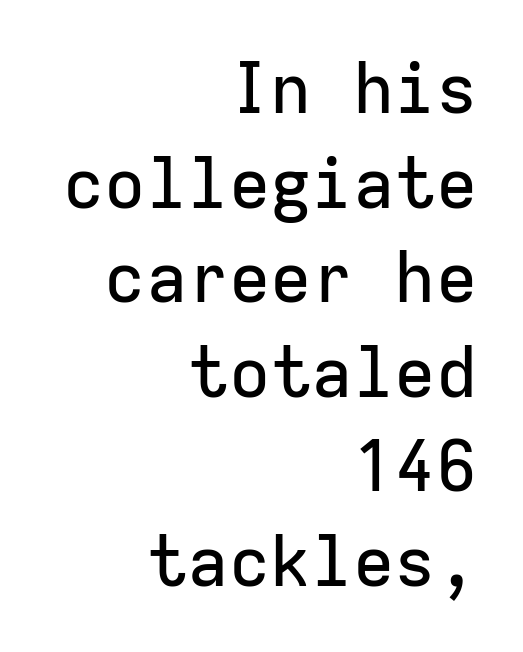
Q: Is the text italic (slanted)? A: No, it is upright.
Q: Is the typeface a serif or a sans-serif typeface? A: Sans-serif.
Q: Is the text underlined? A: No.
Q: How is the paragraph aligned? A: Right-aligned.
Q: Is the spacing between letters normal or unusually wide? A: Normal.
Q: Is the spacing between lines tight, normal or loose? A: Normal.
Q: Width (condensed, normal, or wide)? A: Normal.
Q: Stroke contrast? A: Low.
Q: x-height? A: Medium.
Q: Monospaced? A: Yes.
